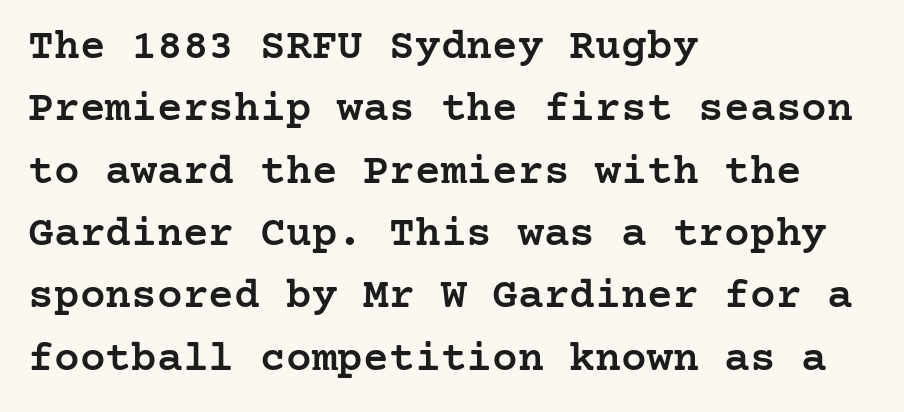
{"serif": "yes", "italic": "no", "bold": "semi", "weight": "semibold", "width": "normal", "stroke_contrast": "low", "x_height": "medium", "underline": "no", "align": "left", "line_spacing": "normal", "line_spacing_ratio": 1.45, "letter_spacing": "normal", "letter_spacing_em": 0.0, "glyph_px": 43}
